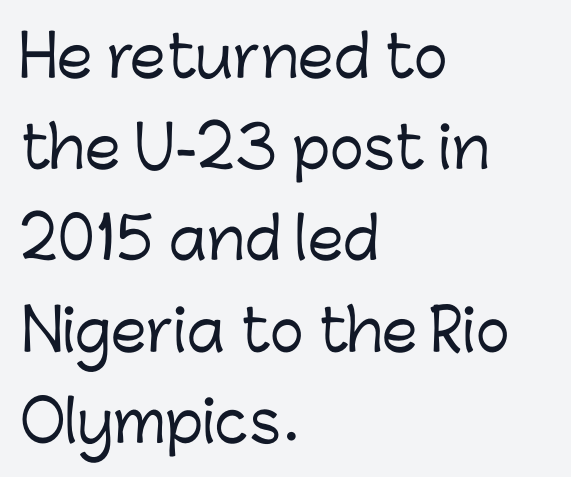
Q: Is the text italic (slanted)? A: No, it is upright.
Q: Is the typeface a serif or a sans-serif typeface? A: Sans-serif.
Q: Is the text underlined? A: No.
Q: How is the paragraph aligned? A: Left-aligned.
Q: Is the spacing between letters normal or unusually wide? A: Normal.
Q: Is the spacing between lines tight, normal or loose? A: Normal.
Q: Width (condensed, normal, or wide)? A: Normal.
Q: Stroke contrast? A: Low.
Q: x-height? A: Medium.
Q: Monospaced? A: No.
